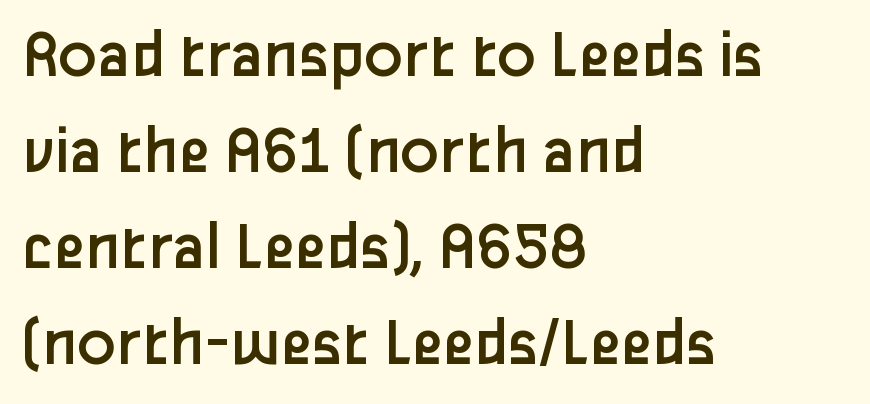
Q: Is the text bold? A: No.
Q: Is the text italic (slanted)? A: No, it is upright.
Q: Is the typeface a serif or a sans-serif typeface? A: Sans-serif.
Q: Is the text underlined? A: No.
Q: How is the paragraph aligned? A: Left-aligned.
Q: Is the spacing between letters normal or unusually wide? A: Normal.
Q: Is the spacing between lines tight, normal or loose? A: Normal.
Q: Width (condensed, normal, or wide)? A: Normal.
Q: Stroke contrast? A: Low.
Q: x-height? A: Medium.
Q: Monospaced? A: No.
